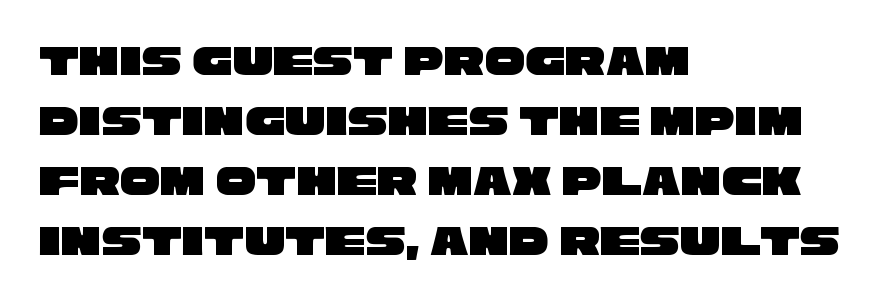
Is this a fixed-width face? No — the glyphs have proportional, varying widths. Compared with typical body copy, the letter spacing here is the same. The passage is arranged the way most books set body copy — flush left. Normally led — the rows are evenly, conventionally spaced.
